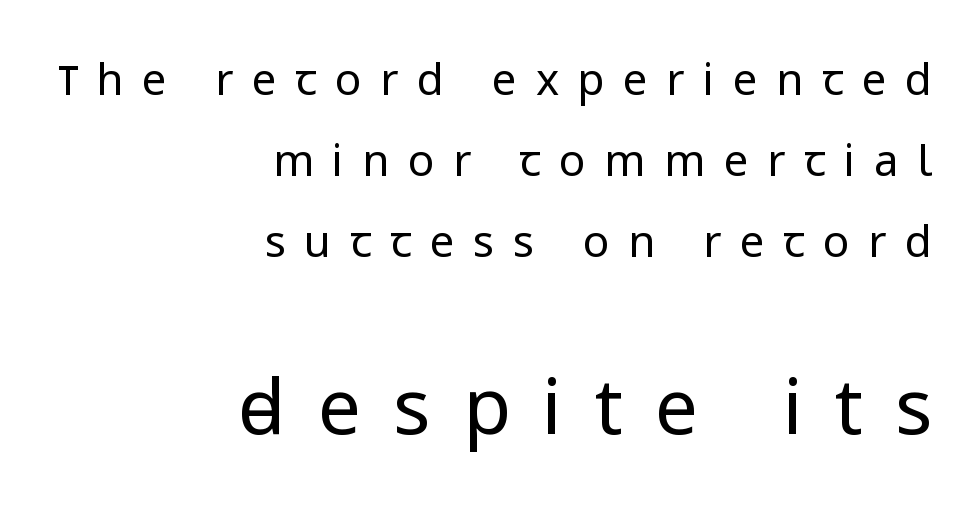
The image shows 77 px regular-weight sans-serif type, upright; set right-aligned, line spacing 1.84x, unusually wide letter spacing (+0.42 em), not underlined; the second (bottom) block is 1.75x larger; low stroke contrast and a medium x-height.
